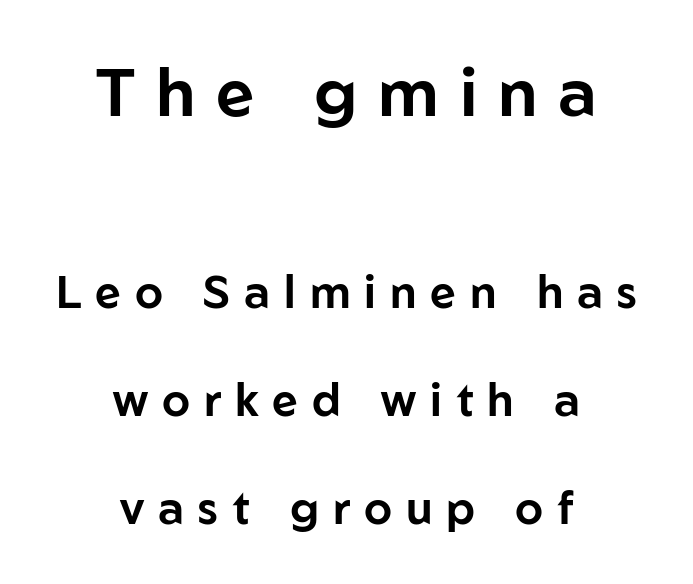
The image shows 67 px sans-serif type, upright; set centered, loose line spacing (2.4x), unusually wide letter spacing (+0.31 em), not underlined; the first (top) block is 1.49x larger; low stroke contrast and a medium x-height.
